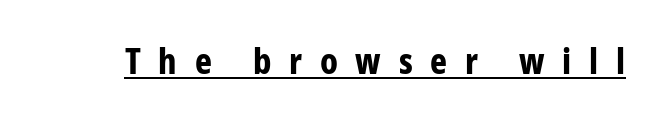
Q: Is the text bold? A: Yes.
Q: Is the text italic (slanted)? A: No, it is upright.
Q: Is the typeface a serif or a sans-serif typeface? A: Sans-serif.
Q: Is the text underlined? A: Yes.
Q: Is the spacing between letters normal or unusually wide? A: Unusually wide.
Q: Width (condensed, normal, or wide)? A: Condensed.
Q: Stroke contrast? A: Low.
Q: x-height? A: Medium.
Q: Monospaced? A: No.
